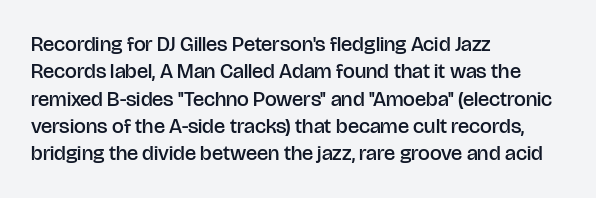
Line beginnings align vertically; line endings do not. Weight: semibold (demi). Tracking here is standard; glyphs follow each other at the usual distance. If you drew a line through each stem, it would be perfectly vertical. Has an underline been added? It has not.
